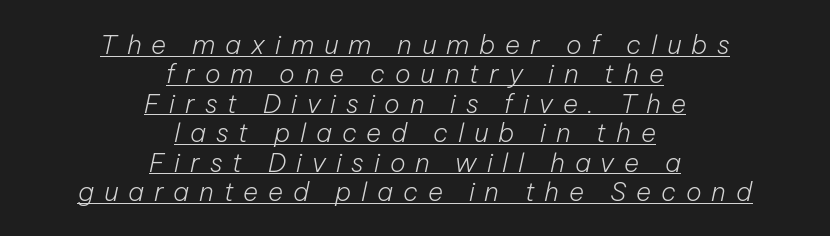
Q: Is the text bold? A: No.
Q: Is the text italic (slanted)? A: Yes, it leans right by about 12 degrees.
Q: Is the text underlined? A: Yes.
Q: How is the paragraph aligned? A: Centered.
Q: Is the spacing between letters normal or unusually wide? A: Unusually wide.
Q: Is the spacing between lines tight, normal or loose? A: Tight.
